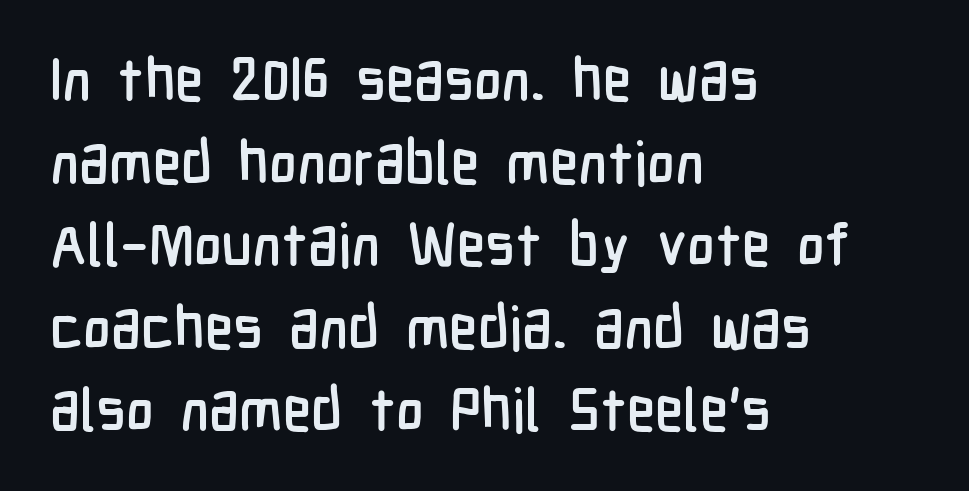
{"serif": "no", "italic": "no", "width": "condensed", "stroke_contrast": "low", "x_height": "medium", "monospaced": "no", "underline": "no", "align": "left", "line_spacing": "normal", "line_spacing_ratio": 1.4, "letter_spacing": "normal", "letter_spacing_em": 0.0, "glyph_px": 59}
